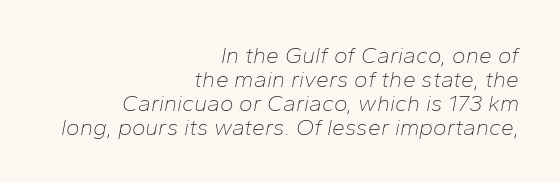
The image shows 23 px text type, italic (leaning right); set right-aligned, tight line spacing (1.05x), normal letter spacing, not underlined.
